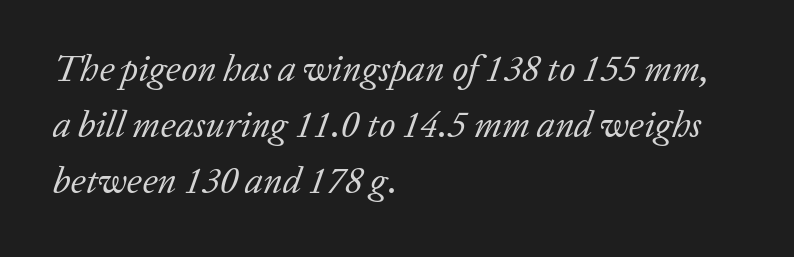
The image shows 37 px regular-weight serif type, italic (leaning right); set left-aligned, normal line spacing (1.52x), normal letter spacing, not underlined; low stroke contrast and a medium x-height.
